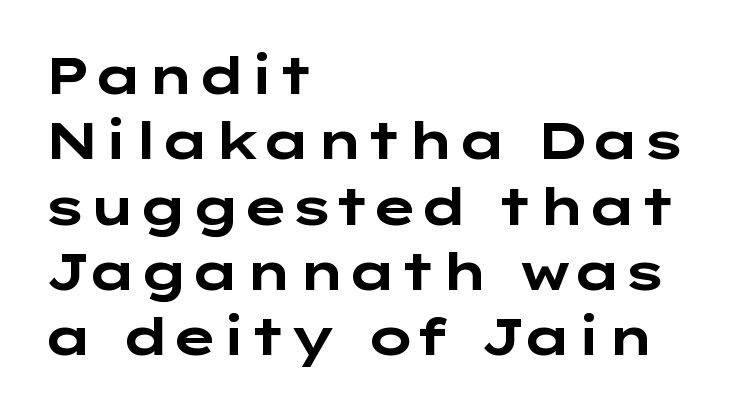
{"serif": "no", "italic": "no", "bold": "yes", "weight": "bold", "width": "wide", "stroke_contrast": "low", "x_height": "medium", "underline": "no", "align": "left", "line_spacing": "normal", "line_spacing_ratio": 1.28, "letter_spacing": "normal", "letter_spacing_em": 0.0, "glyph_px": 51}
